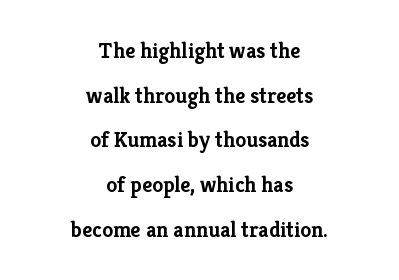
Q: Is the text bold? A: Yes.
Q: Is the text italic (slanted)? A: No, it is upright.
Q: Is the text underlined? A: No.
Q: How is the paragraph aligned? A: Centered.
Q: Is the spacing between letters normal or unusually wide? A: Normal.
Q: Is the spacing between lines tight, normal or loose? A: Loose.
